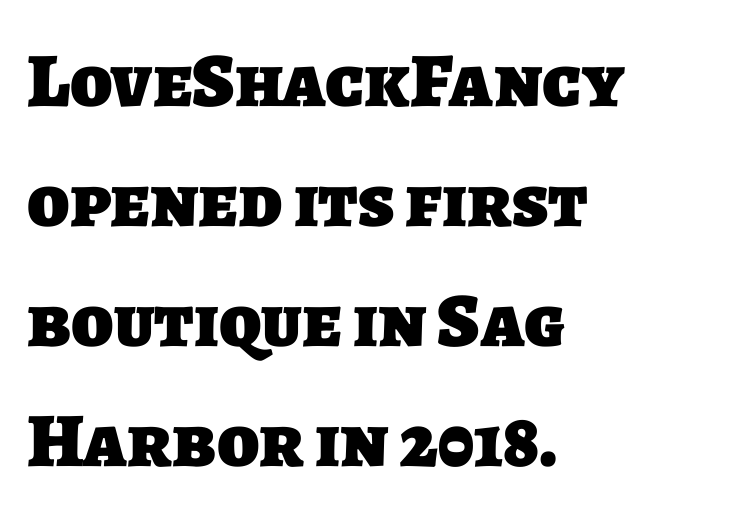
What stands out about the letter spacing? Nothing — it is the standard amount. Just letters on the line, the space beneath them empty. Heft: maximum for text — a bold. The typeface chosen for these lines omits serifs. The lines are quadded left. In terms of leading, this rendering sits right in the middle.
